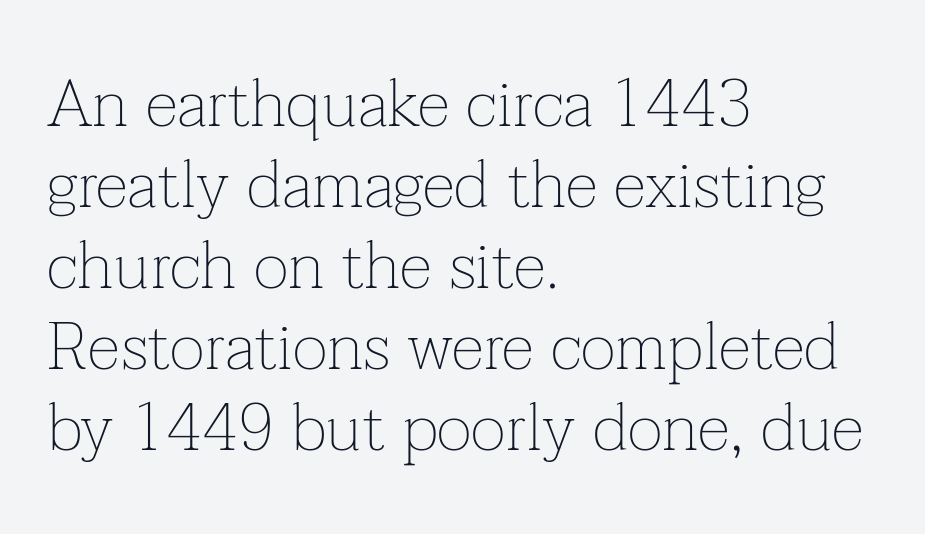
{"serif": "yes", "italic": "no", "bold": "no", "weight": "thin", "width": "normal", "stroke_contrast": "low", "x_height": "medium", "monospaced": "no", "underline": "no", "align": "left", "line_spacing_ratio": 1.21, "letter_spacing": "normal", "letter_spacing_em": 0.0, "glyph_px": 67}
